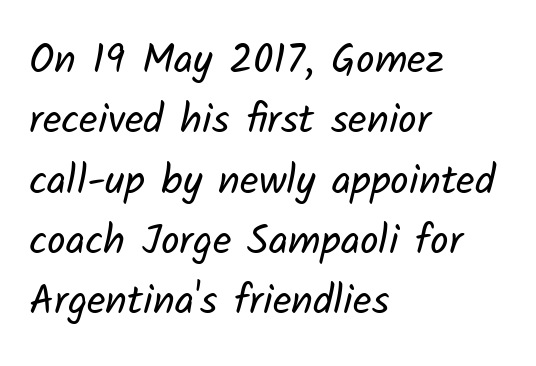
The image shows 41 px regular-weight sans-serif type; set left-aligned, normal line spacing (1.47x), normal letter spacing, not underlined; low stroke contrast and a medium x-height.
